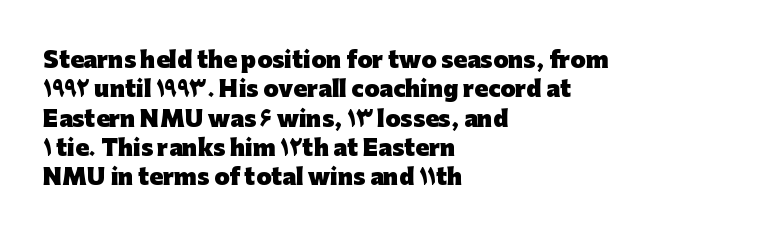
The image shows 22 px bold type, upright; set left-aligned, normal line spacing (1.33x), normal letter spacing, not underlined.
